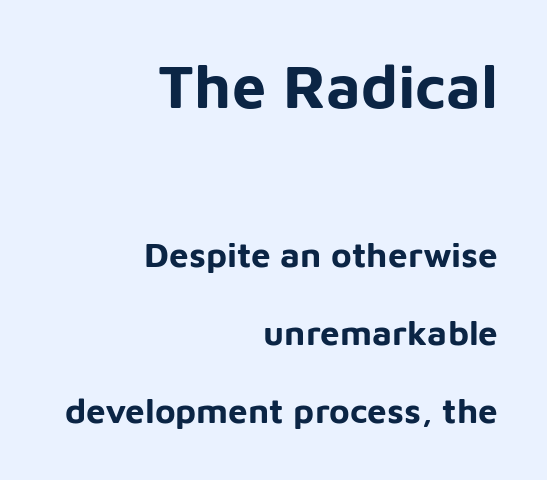
Q: Is the text bold? A: Yes.
Q: Is the text italic (slanted)? A: No, it is upright.
Q: Is the typeface a serif or a sans-serif typeface? A: Sans-serif.
Q: Is the text underlined? A: No.
Q: How is the paragraph aligned? A: Right-aligned.
Q: Is the spacing between letters normal or unusually wide? A: Normal.
Q: Is the spacing between lines tight, normal or loose? A: Loose.
Q: Which block of text is set in a larger size, the first (top) or the second (bottom)? A: The first (top) one.
Q: Width (condensed, normal, or wide)? A: Normal.
Q: Stroke contrast? A: Low.
Q: x-height? A: Medium.
Q: Monospaced? A: No.
